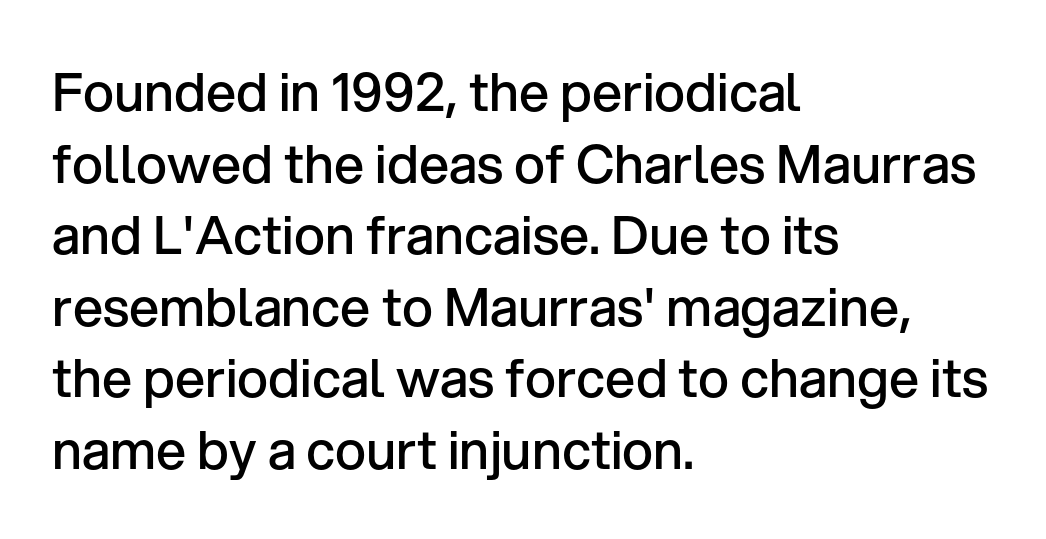
{"serif": "no", "italic": "no", "bold": "semi", "weight": "semibold", "width": "normal", "stroke_contrast": "low", "x_height": "medium", "monospaced": "no", "underline": "no", "align": "left", "line_spacing": "normal", "line_spacing_ratio": 1.35, "letter_spacing": "normal", "letter_spacing_em": 0.0, "glyph_px": 53}
